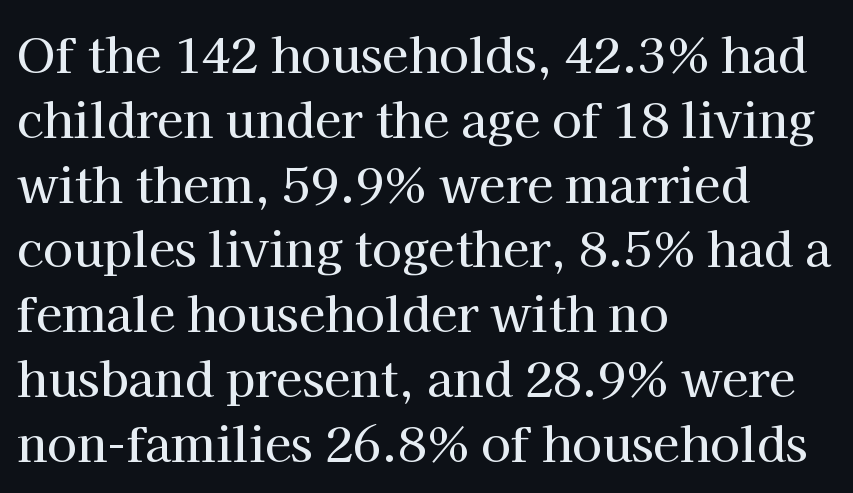
{"serif": "yes", "italic": "no", "width": "normal", "stroke_contrast": "high", "x_height": "medium", "monospaced": "no", "underline": "no", "align": "left", "line_spacing": "normal", "line_spacing_ratio": 1.35, "letter_spacing": "normal", "letter_spacing_em": 0.0, "glyph_px": 48}
